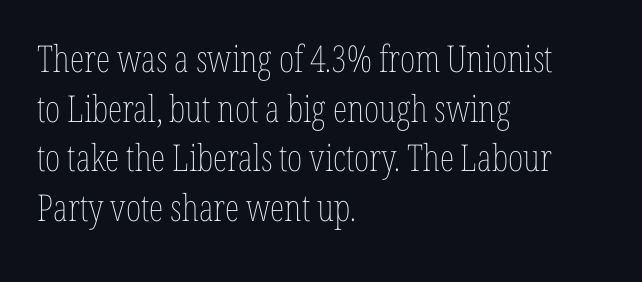
Q: Is the text bold? A: No.
Q: Is the text italic (slanted)? A: No, it is upright.
Q: Is the text underlined? A: No.
Q: How is the paragraph aligned? A: Left-aligned.
Q: Is the spacing between letters normal or unusually wide? A: Normal.
Q: Is the spacing between lines tight, normal or loose? A: Normal.
Q: Width (condensed, normal, or wide)? A: Condensed.
Q: Stroke contrast? A: Low.
Q: x-height? A: Medium.
Q: Monospaced? A: No.
